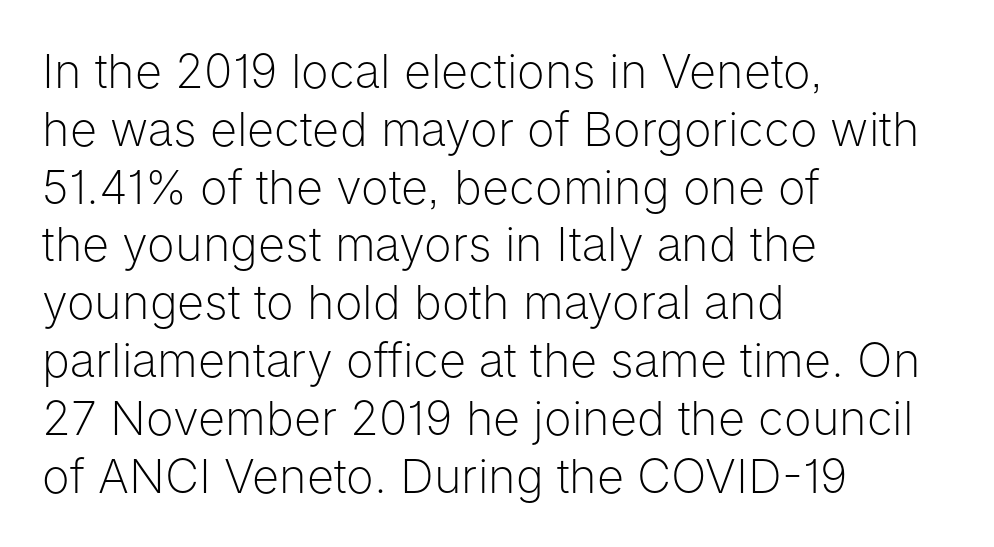
The image shows 47 px light sans-serif type, upright; set left-aligned, line spacing 1.23x, normal letter spacing, not underlined; low stroke contrast and a medium x-height.
